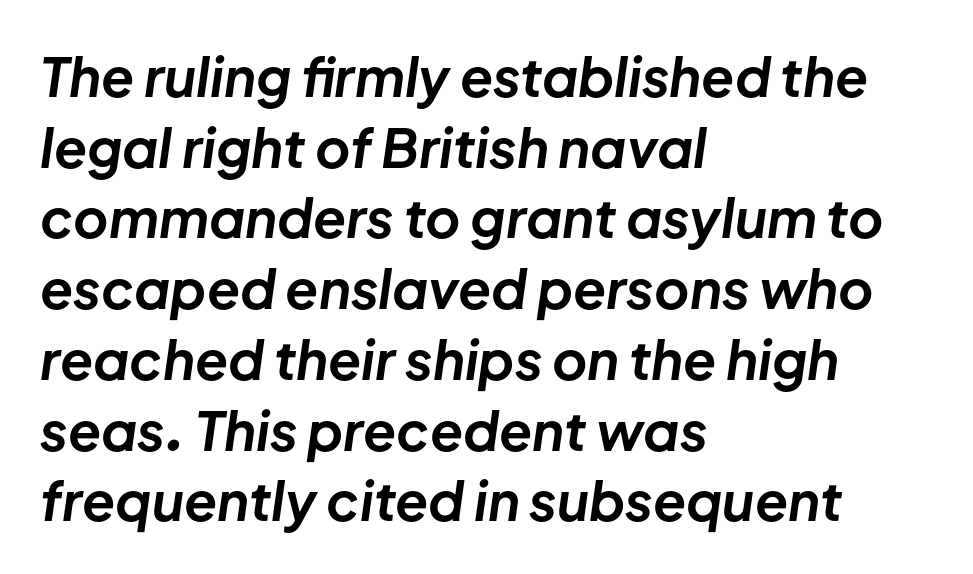
Note the varied advance widths — an 'i' is clearly narrower than an 'm'. What weight is shown? A full bold with thick strokes. The rendering uses a moderate line-height, typical for paragraphs. Casual observation: everything's shoved over to the left. Nobody touched the tracking dial on this one. The space directly below the letters is spotless.
